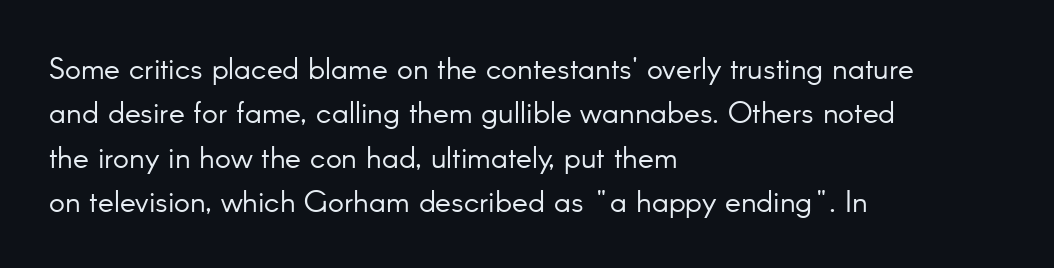
Q: Is the text bold? A: No.
Q: Is the text italic (slanted)? A: No, it is upright.
Q: Is the typeface a serif or a sans-serif typeface? A: Sans-serif.
Q: Is the text underlined? A: No.
Q: How is the paragraph aligned? A: Left-aligned.
Q: Is the spacing between letters normal or unusually wide? A: Normal.
Q: Is the spacing between lines tight, normal or loose? A: Normal.
Q: Width (condensed, normal, or wide)? A: Normal.
Q: Stroke contrast? A: Low.
Q: x-height? A: Small.
Q: Monospaced? A: No.
